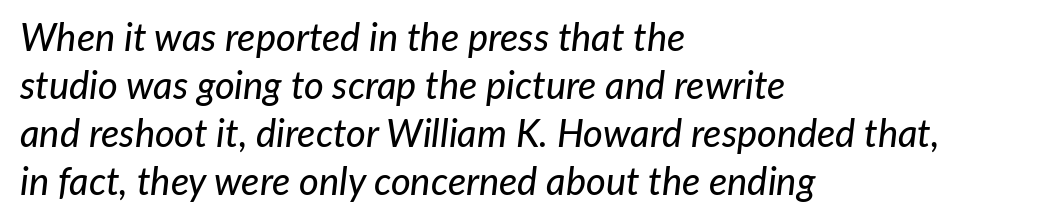
The image shows 38 px text type, italic (leaning right); set left-aligned, normal line spacing (1.26x), normal letter spacing, not underlined; low stroke contrast and a medium x-height.
